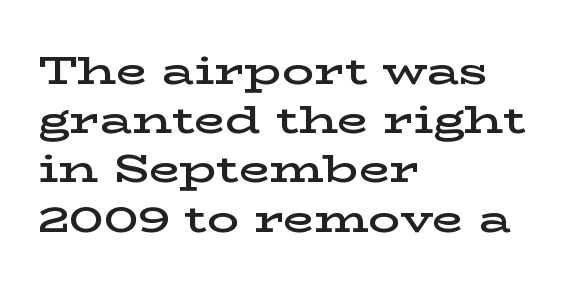
This rendering features lettering with no underline. The lettering stays uniformly vertical, giving the passage a roman look. Short note: letters normally spaced. Type style note: has serifs. Spacing verdict: proportional, widths tailored to each character.
